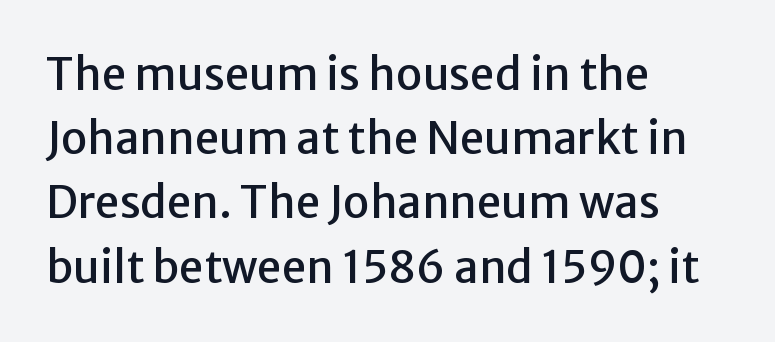
Honestly, there is no underline to notice here at all. Here the designer chose a conventional face with non-uniform glyph widths. One glance says typical: line gaps are just what's usual. What kind of face is this? One without serifs — a sans. The font's upright variant was chosen for this text. The paragraph shown leans on its left margin.
